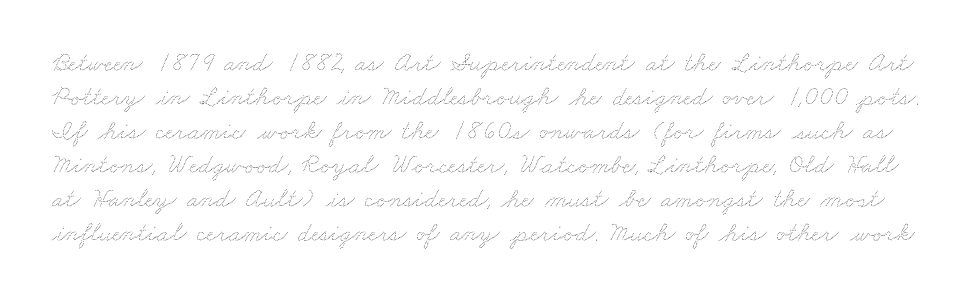
Heaviness? Minimal to ordinary, like unemphasized prose. Anything drawn beneath the words? Only blank space. The face used here is rendered with its standard letterfit. The leading is moderate, giving the passage an even texture.
